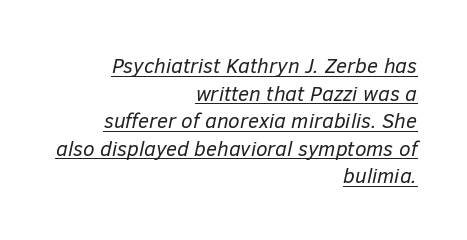
The image shows 21 px text type, italic (leaning right); set right-aligned, normal line spacing (1.31x), normal letter spacing, underlined.
